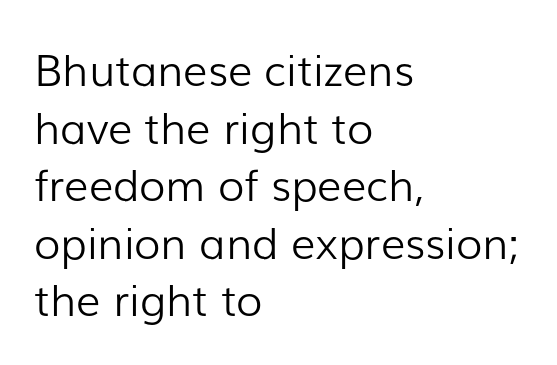
Left-aligned paragraph, ragged on the right. Grotesque or geometric, the face here clearly has no serifs. Every character sits straight up, as roman type does. Leading matches the norm, producing a regular column. Inter-character spacing is left at the font's built-in metrics. Here the designer chose a conventional face with non-uniform glyph widths.
